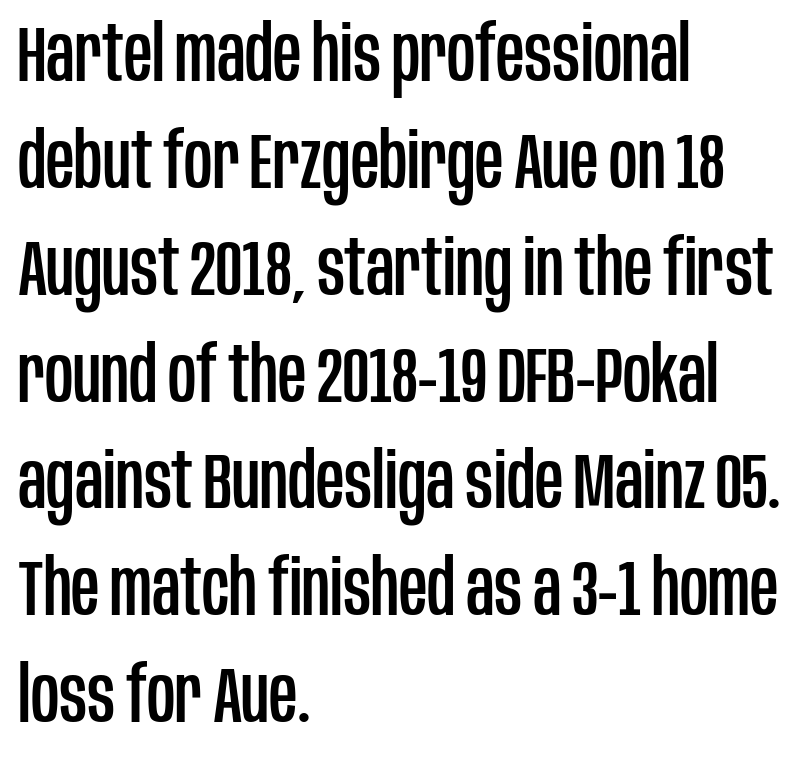
Q: Is the text italic (slanted)? A: No, it is upright.
Q: Is the typeface a serif or a sans-serif typeface? A: Sans-serif.
Q: Is the text underlined? A: No.
Q: How is the paragraph aligned? A: Left-aligned.
Q: Is the spacing between letters normal or unusually wide? A: Normal.
Q: Is the spacing between lines tight, normal or loose? A: Normal.
Q: Width (condensed, normal, or wide)? A: Condensed.
Q: Stroke contrast? A: Low.
Q: x-height? A: Large.
Q: Monospaced? A: No.
